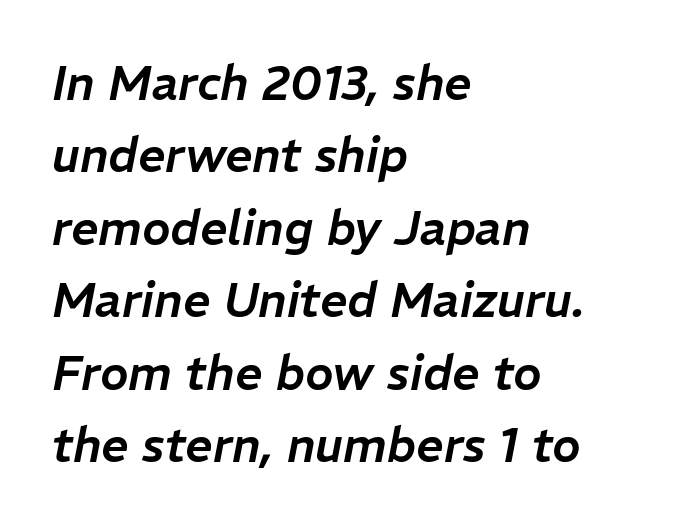
{"italic": "yes", "lean": "right", "slant_degrees": 11, "width": "normal", "stroke_contrast": "low", "x_height": "medium", "monospaced": "no", "underline": "no", "align": "left", "line_spacing": "normal", "line_spacing_ratio": 1.51, "letter_spacing": "normal", "letter_spacing_em": 0.0, "glyph_px": 48}
